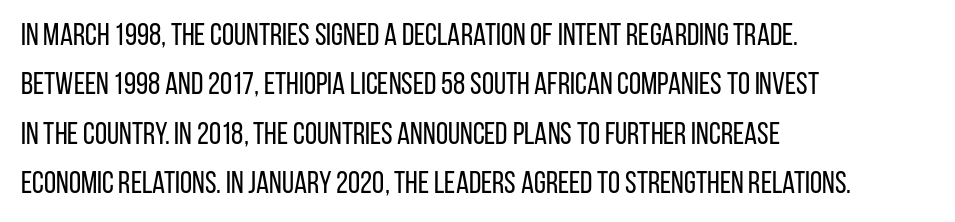
{"serif": "no", "italic": "no", "bold": "no", "weight": "regular", "width": "condensed", "stroke_contrast": "low", "x_height": "large", "monospaced": "no", "underline": "no", "align": "left", "line_spacing": "normal", "line_spacing_ratio": 1.59, "letter_spacing": "normal", "letter_spacing_em": 0.0, "glyph_px": 31}
